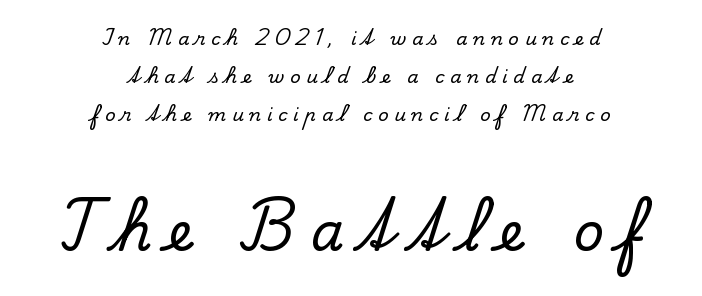
The passage shown is typeset with a serif family. The block of text is sparse from top to bottom, with ample space between rows. The paragraph shown floats in the horizontal middle. The tracking jumps out immediately: characters are airy and widely separated.
